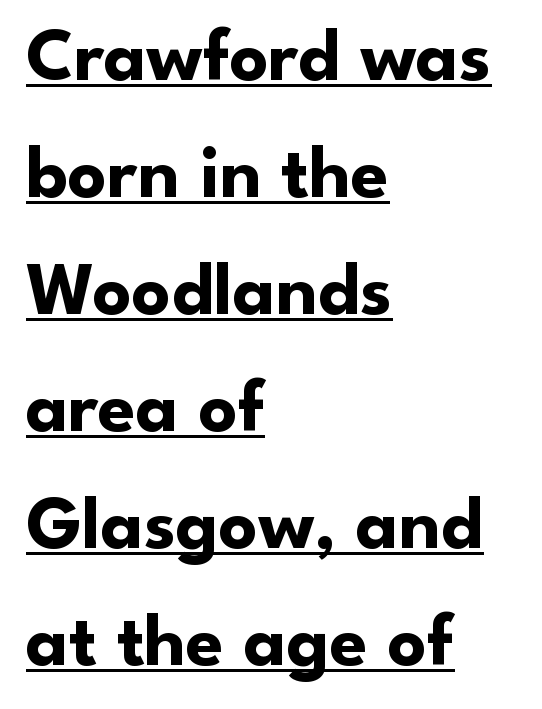
Q: Is the text bold? A: Yes.
Q: Is the text italic (slanted)? A: No, it is upright.
Q: Is the typeface a serif or a sans-serif typeface? A: Sans-serif.
Q: Is the text underlined? A: Yes.
Q: How is the paragraph aligned? A: Left-aligned.
Q: Is the spacing between letters normal or unusually wide? A: Normal.
Q: Is the spacing between lines tight, normal or loose? A: Normal.
Q: Width (condensed, normal, or wide)? A: Normal.
Q: Stroke contrast? A: Low.
Q: x-height? A: Small.
Q: Monospaced? A: No.
